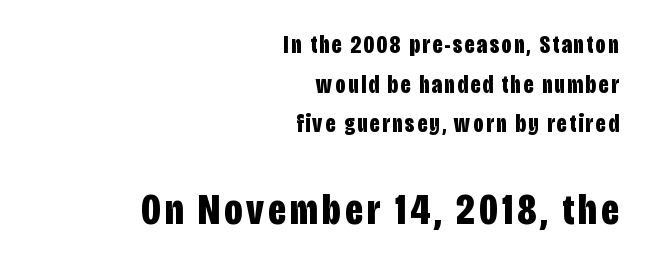
The image shows 44 px bold, condensed sans-serif type, upright; set right-aligned, normal line spacing (1.59x), not underlined; the second (bottom) block is 1.76x larger; low stroke contrast and a large x-height.
